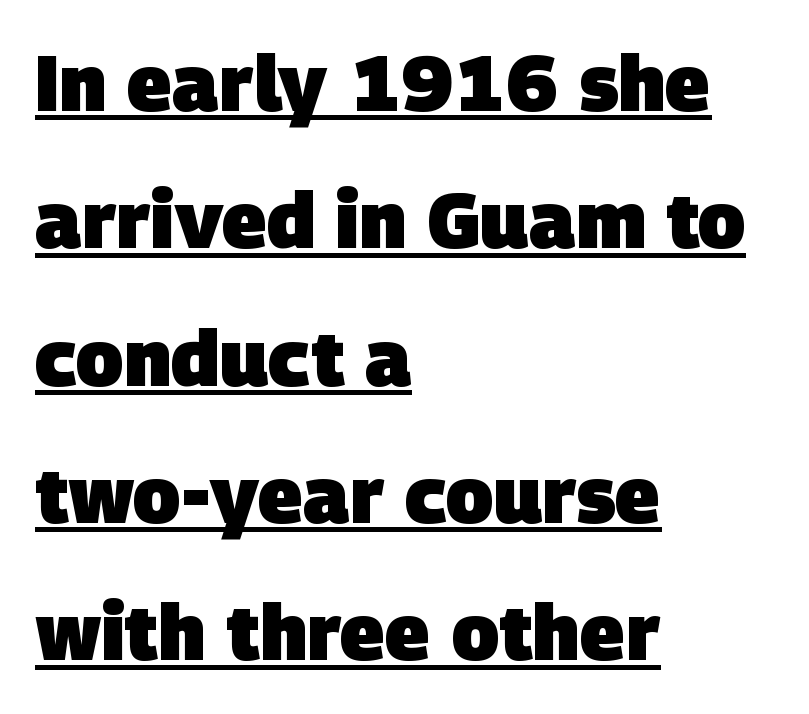
The image shows 78 px heavy sans-serif type; set left-aligned, line spacing 1.76x, normal letter spacing, underlined; low stroke contrast and a large x-height.
